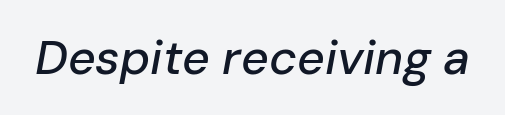
Designer's note — italics engaged. The area under the type is left untouched. The letters advance in unequal steps, a hallmark of proportional type. Short note: letters normally spaced.
